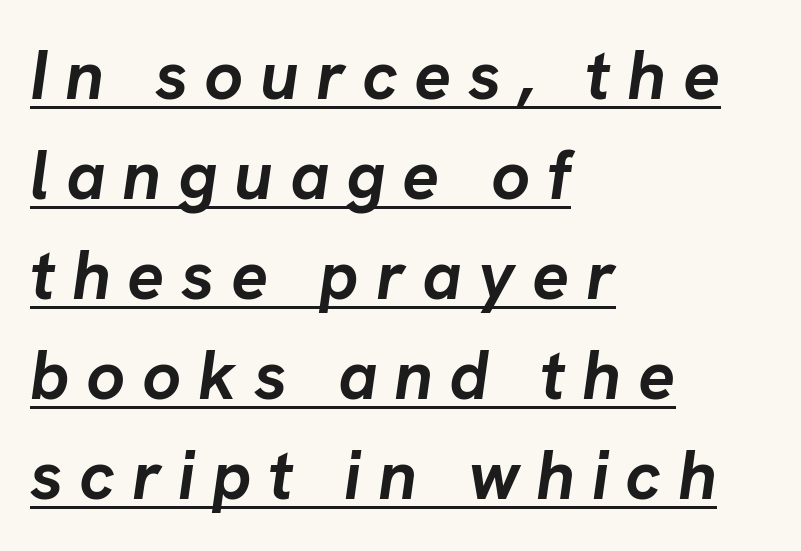
Q: Is the text bold? A: Yes.
Q: Is the text italic (slanted)? A: Yes, it leans right by about 8 degrees.
Q: Is the text underlined? A: Yes.
Q: How is the paragraph aligned? A: Left-aligned.
Q: Is the spacing between letters normal or unusually wide? A: Unusually wide.
Q: Is the spacing between lines tight, normal or loose? A: Normal.
Q: Width (condensed, normal, or wide)? A: Normal.
Q: Stroke contrast? A: Low.
Q: x-height? A: Medium.
Q: Monospaced? A: No.
